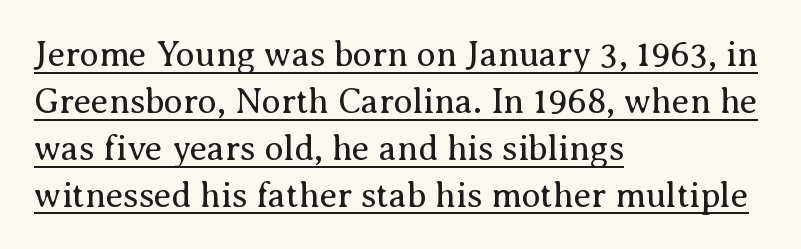
Q: Is the text bold? A: No.
Q: Is the text italic (slanted)? A: No, it is upright.
Q: Is the typeface a serif or a sans-serif typeface? A: Serif.
Q: Is the text underlined? A: Yes.
Q: How is the paragraph aligned? A: Left-aligned.
Q: Is the spacing between letters normal or unusually wide? A: Normal.
Q: Is the spacing between lines tight, normal or loose? A: Normal.
Q: Width (condensed, normal, or wide)? A: Normal.
Q: Stroke contrast? A: Medium.
Q: x-height? A: Medium.
Q: Monospaced? A: No.
